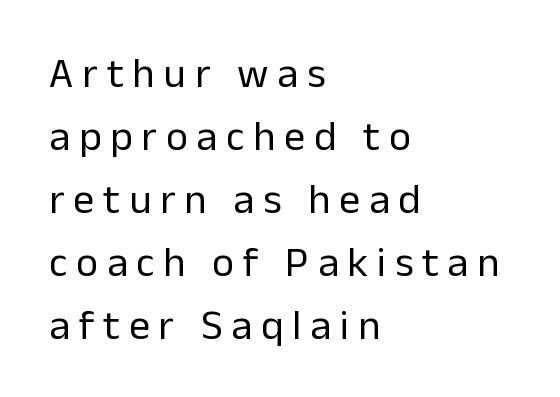
{"serif": "no", "italic": "no", "bold": "no", "weight": "regular", "width": "normal", "stroke_contrast": "low", "x_height": "medium", "monospaced": "no", "underline": "no", "align": "left", "line_spacing": "normal", "line_spacing_ratio": 1.5, "letter_spacing": "wide", "letter_spacing_em": 0.21, "glyph_px": 42}
